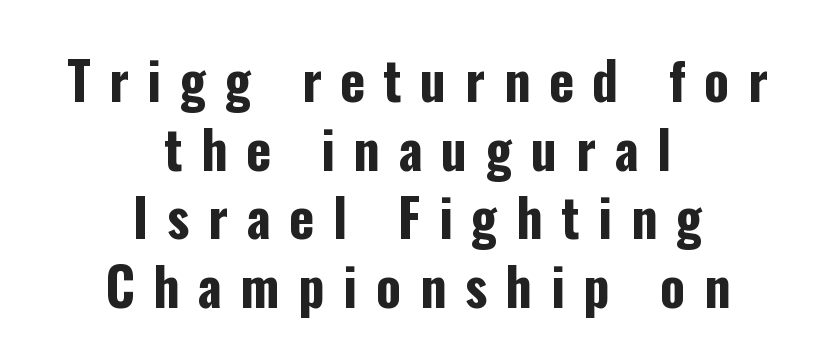
{"serif": "no", "italic": "no", "bold": "yes", "weight": "bold", "width": "condensed", "stroke_contrast": "low", "x_height": "medium", "monospaced": "no", "underline": "no", "align": "center", "line_spacing": "normal", "line_spacing_ratio": 1.32, "letter_spacing": "wide", "letter_spacing_em": 0.36, "glyph_px": 52}
